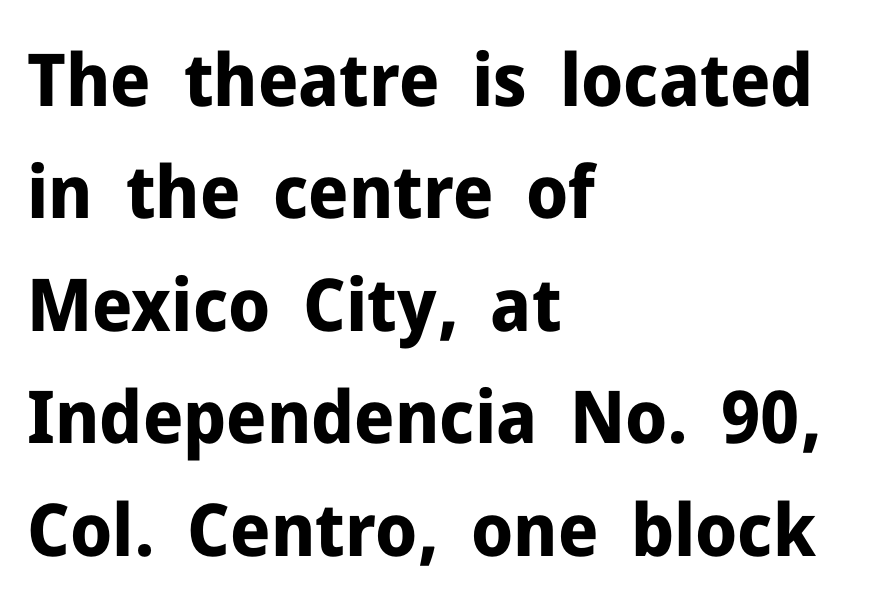
Q: Is the text bold? A: Yes.
Q: Is the text italic (slanted)? A: No, it is upright.
Q: Is the typeface a serif or a sans-serif typeface? A: Sans-serif.
Q: Is the text underlined? A: No.
Q: How is the paragraph aligned? A: Left-aligned.
Q: Is the spacing between letters normal or unusually wide? A: Normal.
Q: Is the spacing between lines tight, normal or loose? A: Normal.
Q: Width (condensed, normal, or wide)? A: Normal.
Q: Stroke contrast? A: Low.
Q: x-height? A: Medium.
Q: Monospaced? A: No.
